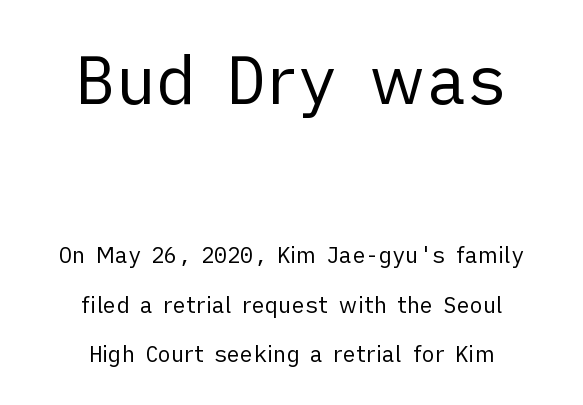
Q: Is the text bold? A: No.
Q: Is the text italic (slanted)? A: No, it is upright.
Q: Is the typeface a serif or a sans-serif typeface? A: Sans-serif.
Q: Is the text underlined? A: No.
Q: How is the paragraph aligned? A: Centered.
Q: Is the spacing between letters normal or unusually wide? A: Normal.
Q: Is the spacing between lines tight, normal or loose? A: Loose.
Q: Which block of text is set in a larger size, the first (top) or the second (bottom)? A: The first (top) one.
Q: Width (condensed, normal, or wide)? A: Normal.
Q: Stroke contrast? A: Low.
Q: x-height? A: Medium.
Q: Monospaced? A: No.
